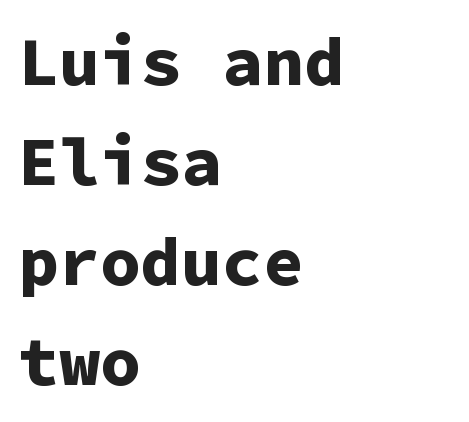
Q: Is the text bold? A: Yes.
Q: Is the text italic (slanted)? A: No, it is upright.
Q: Is the typeface a serif or a sans-serif typeface? A: Sans-serif.
Q: Is the text underlined? A: No.
Q: How is the paragraph aligned? A: Left-aligned.
Q: Is the spacing between letters normal or unusually wide? A: Normal.
Q: Is the spacing between lines tight, normal or loose? A: Normal.
Q: Width (condensed, normal, or wide)? A: Normal.
Q: Stroke contrast? A: Low.
Q: x-height? A: Medium.
Q: Monospaced? A: Yes.
